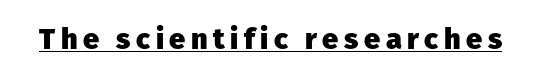
{"serif": "no", "italic": "no", "bold": "yes", "weight": "heavy", "width": "normal", "stroke_contrast": "low", "x_height": "medium", "monospaced": "no", "underline": "yes", "glyph_px": 29}
